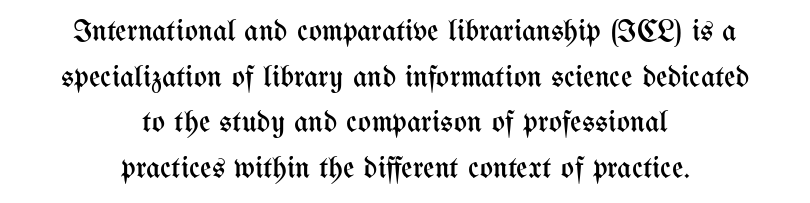
Q: Is the text bold? A: No.
Q: Is the text italic (slanted)? A: No, it is upright.
Q: Is the text underlined? A: No.
Q: How is the paragraph aligned? A: Centered.
Q: Is the spacing between letters normal or unusually wide? A: Normal.
Q: Is the spacing between lines tight, normal or loose? A: Normal.
Q: Width (condensed, normal, or wide)? A: Condensed.
Q: Stroke contrast? A: Medium.
Q: x-height? A: Medium.
Q: Monospaced? A: No.
